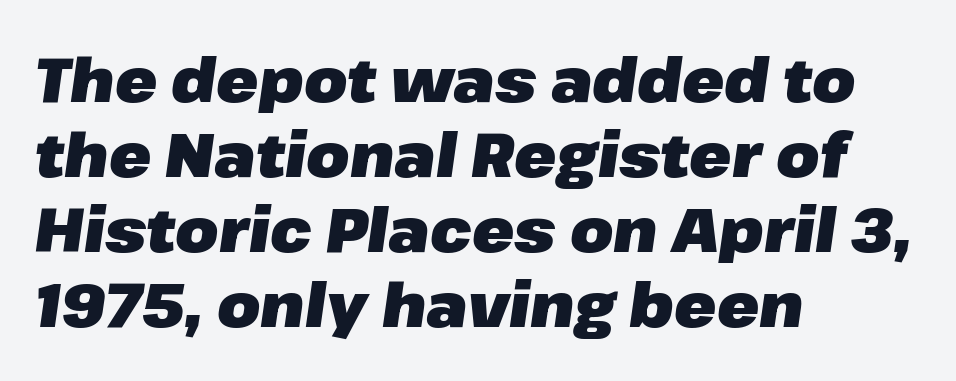
{"italic": "yes", "lean": "right", "slant_degrees": 8, "bold": "yes", "weight": "heavy", "width": "normal", "stroke_contrast": "low", "x_height": "medium", "monospaced": "no", "underline": "no", "align": "left", "line_spacing_ratio": 1.21, "letter_spacing": "normal", "letter_spacing_em": 0.0, "glyph_px": 62}
